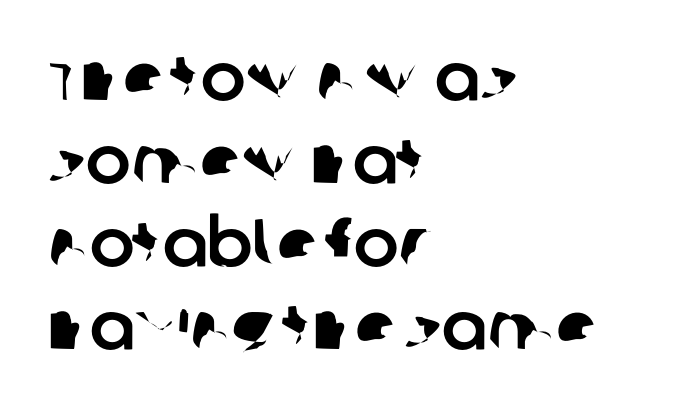
The image shows 67 px sans-serif type; set left-aligned, line spacing 1.24x, normal letter spacing, not underlined; low stroke contrast and a large x-height.
